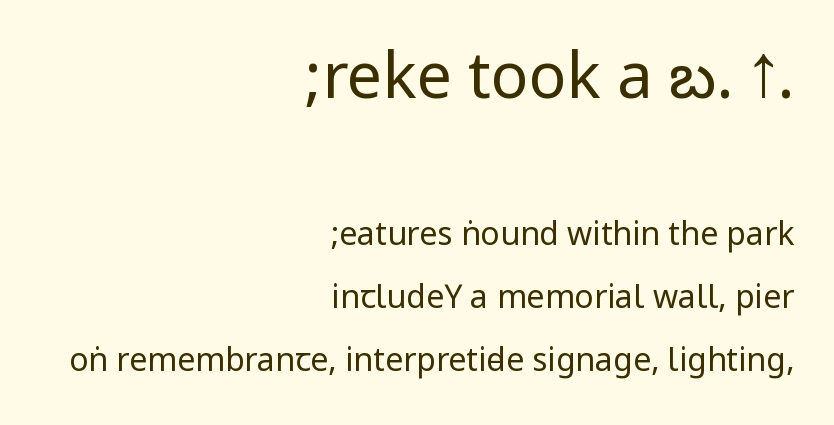
Q: Is the text bold? A: No.
Q: Is the text italic (slanted)? A: No, it is upright.
Q: Is the typeface a serif or a sans-serif typeface? A: Sans-serif.
Q: Is the text underlined? A: No.
Q: How is the paragraph aligned? A: Right-aligned.
Q: Is the spacing between letters normal or unusually wide? A: Normal.
Q: Is the spacing between lines tight, normal or loose? A: Loose.
Q: Which block of text is set in a larger size, the first (top) or the second (bottom)? A: The first (top) one.
Q: Width (condensed, normal, or wide)? A: Condensed.
Q: Stroke contrast? A: Low.
